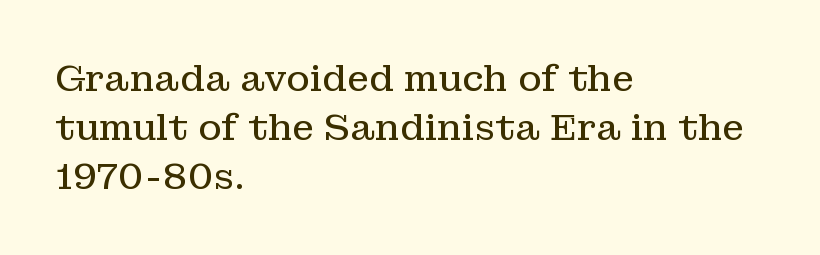
Note the varied advance widths — an 'i' is clearly narrower than an 'm'. Which margin do the lines hug? The left one — the right edge is uneven. Descenders hang freely into open space. The typeface chosen for these lines features serifs. Short note: letters normally spaced.
